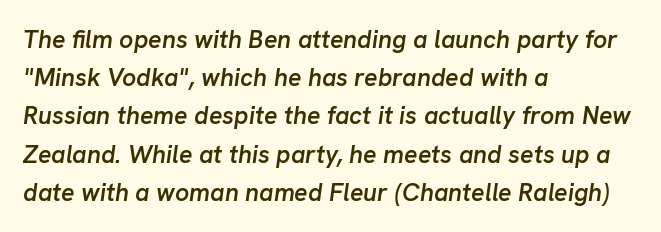
{"italic": "yes", "lean": "right", "slant_degrees": 8, "bold": "semi", "underline": "no", "align": "left", "line_spacing": "normal", "line_spacing_ratio": 1.53, "letter_spacing": "normal", "letter_spacing_em": 0.0, "glyph_px": 25}
